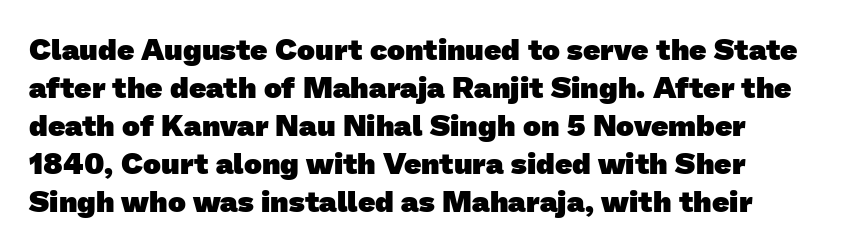
This sample has the flowing, uneven cadence of proportional lettering. Classification — sans serif. Its strokes are broad and dark, the hallmark of bold type. Observe the ordinary spacing: letters are neighbours, not strangers. How would I describe the line gaps? Plain and ordinary. The baseline area is clear.
